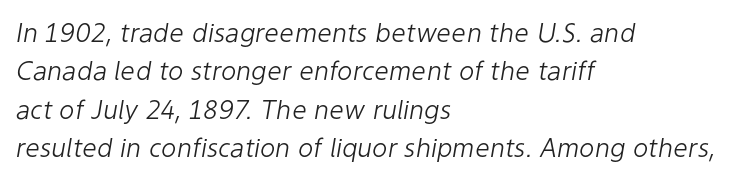
The image shows 26 px text type, italic (leaning right); set left-aligned, normal line spacing (1.48x), normal letter spacing, not underlined.
